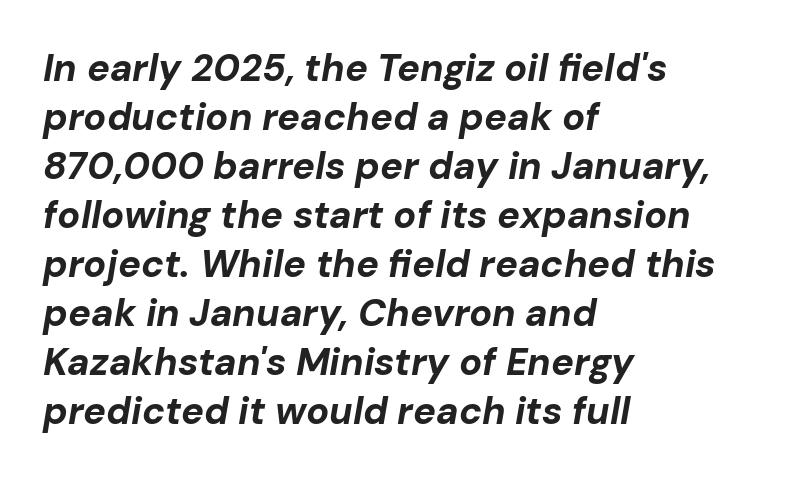
The rendering uses a bold face; every stroke is thick and dark. Is the block centered? No — it sits flush against the left margin. Plain, unruled lines of type. Italic? Definitely — the glyphs are oblique. The leading is moderate, giving the passage an even texture. A typesetter would call this proportional, since set widths differ per character.
